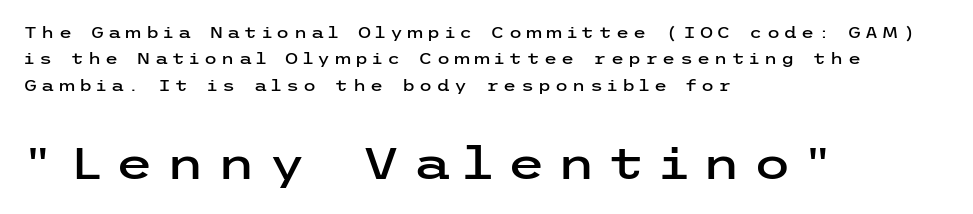
Q: Is the text italic (slanted)? A: No, it is upright.
Q: Is the typeface a serif or a sans-serif typeface? A: Sans-serif.
Q: Is the text underlined? A: No.
Q: How is the paragraph aligned? A: Left-aligned.
Q: Is the spacing between letters normal or unusually wide? A: Unusually wide.
Q: Which block of text is set in a larger size, the first (top) or the second (bottom)? A: The second (bottom) one.
Q: Width (condensed, normal, or wide)? A: Wide.
Q: Stroke contrast? A: Low.
Q: x-height? A: Medium.
